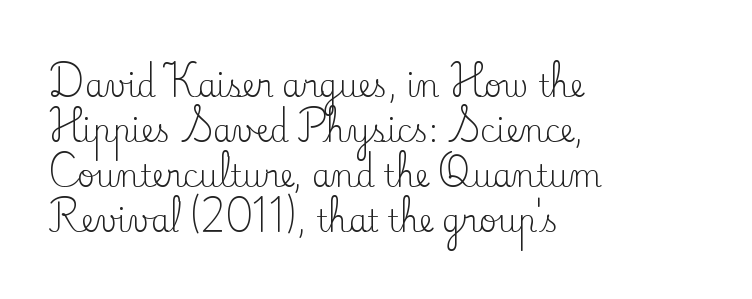
The image shows 30 px regular-weight type, upright; set left-aligned, normal line spacing (1.5x), normal letter spacing, not underlined; low stroke contrast and a small x-height.
